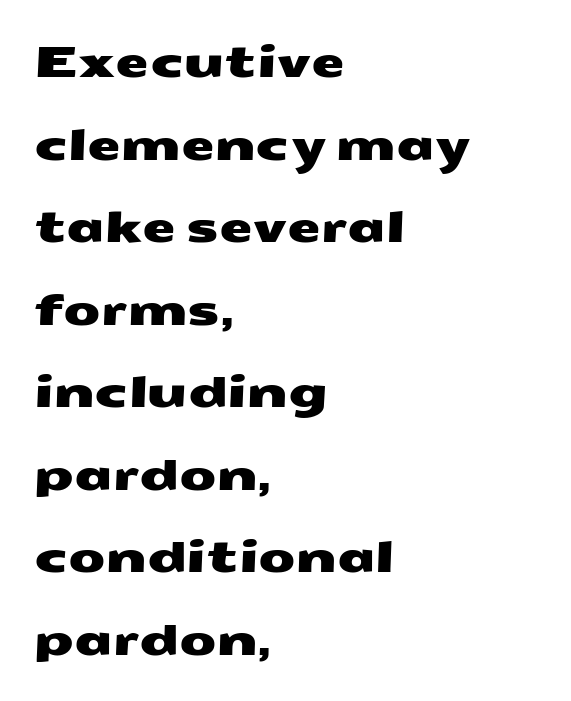
{"serif": "no", "width": "wide", "stroke_contrast": "medium", "x_height": "medium", "monospaced": "no", "underline": "no", "align": "left", "line_spacing": "loose", "line_spacing_ratio": 1.92, "letter_spacing": "normal", "letter_spacing_em": 0.0, "glyph_px": 43}
